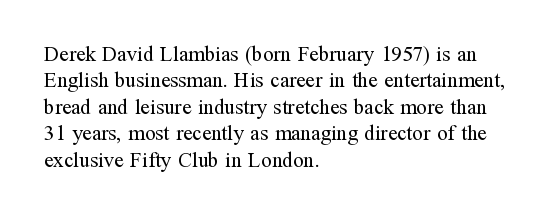
The rendering uses a moderate line-height, typical for paragraphs. Only glyphs here, with clear space below each row. The passage is arranged the way most books set body copy — flush left. Spacing between characters is what you'd get straight out of the box.
